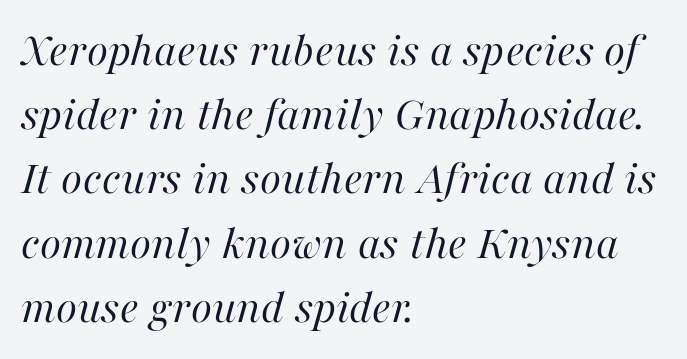
The image shows 49 px regular-weight type, italic (leaning right); set left-aligned, normal line spacing (1.31x), normal letter spacing, not underlined; high stroke contrast and a medium x-height.
